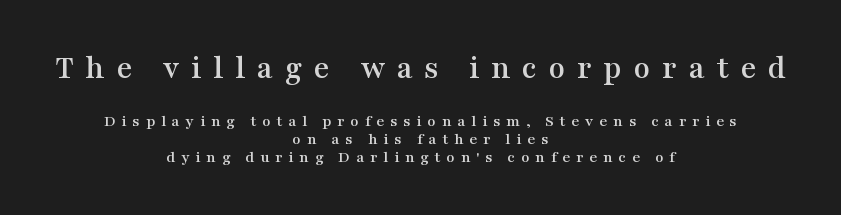
The image shows 34 px wide serif type, upright; set centered, tight line spacing (1.05x), unusually wide letter spacing (+0.34 em), not underlined; the first (top) block is 2.0x larger; medium stroke contrast and a medium x-height.
